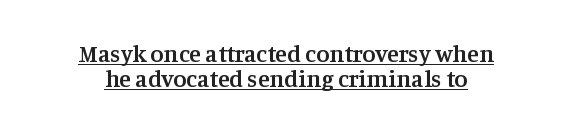
The image shows 24 px text type, upright; set centered, tight line spacing (1.04x), normal letter spacing, underlined.
